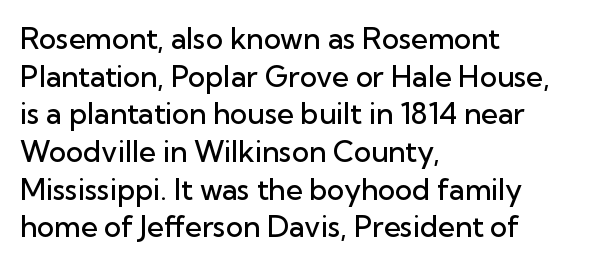
The image shows 29 px semibold sans-serif type, upright; set left-aligned, normal line spacing (1.3x), normal letter spacing, not underlined; low stroke contrast and a medium x-height.
